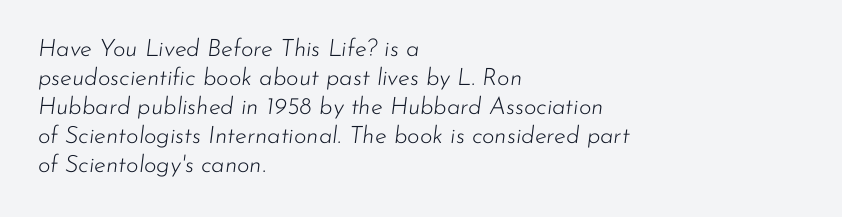
Q: Is the text bold? A: No.
Q: Is the text italic (slanted)? A: Yes, it leans right by about 7 degrees.
Q: Is the text underlined? A: No.
Q: How is the paragraph aligned? A: Left-aligned.
Q: Is the spacing between letters normal or unusually wide? A: Normal.
